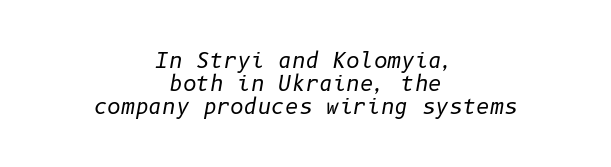
No letter is thick-stroked: the sample isn't bold. Which margin do the lines hug? Neither — every line sits in the middle. The leading is snug, giving the passage a crowded texture. Glyph-to-glyph distance matches everyday printed text. Posture: slanted.
